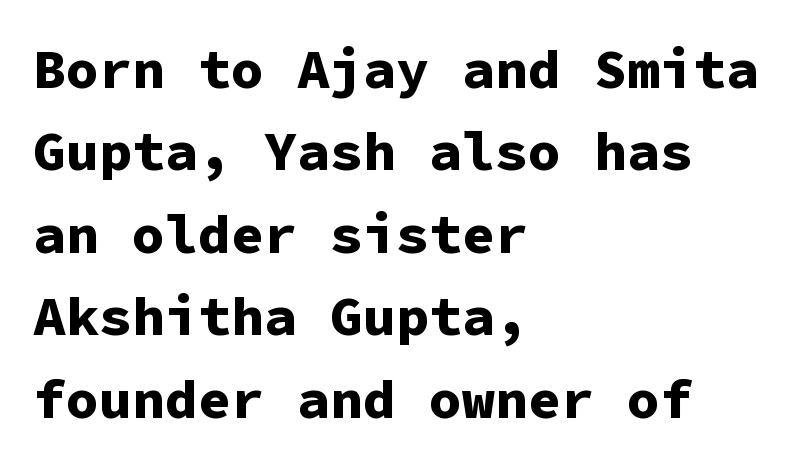
Q: Is the text bold? A: Yes.
Q: Is the text italic (slanted)? A: No, it is upright.
Q: Is the typeface a serif or a sans-serif typeface? A: Sans-serif.
Q: Is the text underlined? A: No.
Q: How is the paragraph aligned? A: Left-aligned.
Q: Is the spacing between letters normal or unusually wide? A: Normal.
Q: Is the spacing between lines tight, normal or loose? A: Normal.
Q: Width (condensed, normal, or wide)? A: Normal.
Q: Stroke contrast? A: Low.
Q: x-height? A: Medium.
Q: Monospaced? A: Yes.
